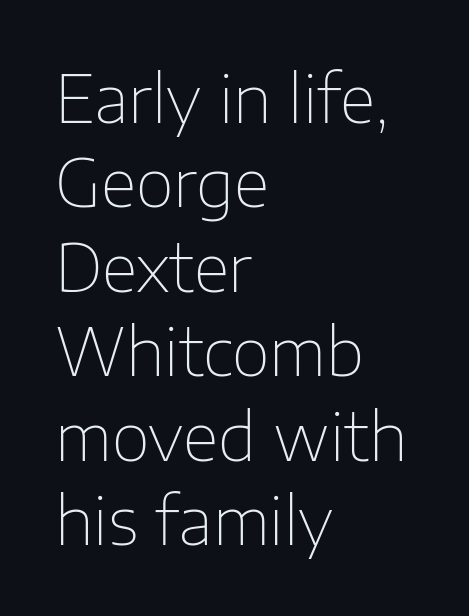
The specimen omits any rule beneath the text block's lines. The font sits on the lighter half of the weight spectrum, regular included. Italic? Not at all — the glyphs are vertical. Normally led — the rows are evenly, conventionally spaced.
